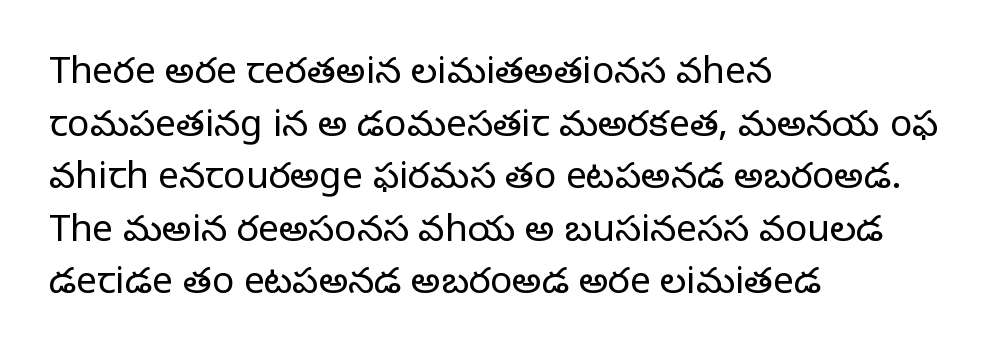
The image shows 37 px regular-weight serif type, upright; set left-aligned, normal line spacing (1.42x), normal letter spacing, not underlined; low stroke contrast and a large x-height.
